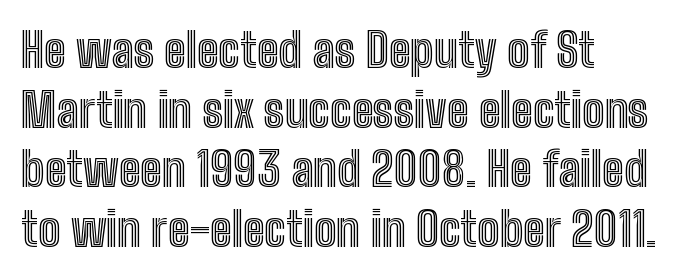
The image shows 47 px condensed type, upright; set left-aligned, normal line spacing (1.27x), normal letter spacing, not underlined; a medium x-height.
